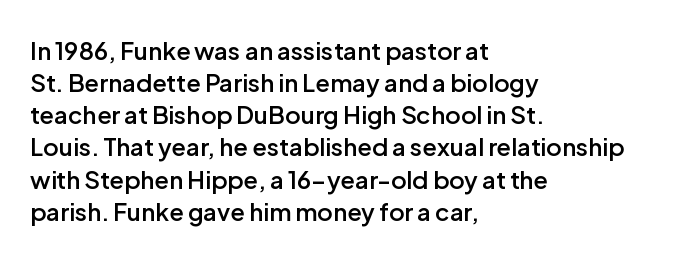
The image shows 24 px text type, upright; set left-aligned, normal line spacing (1.34x), normal letter spacing, not underlined.
